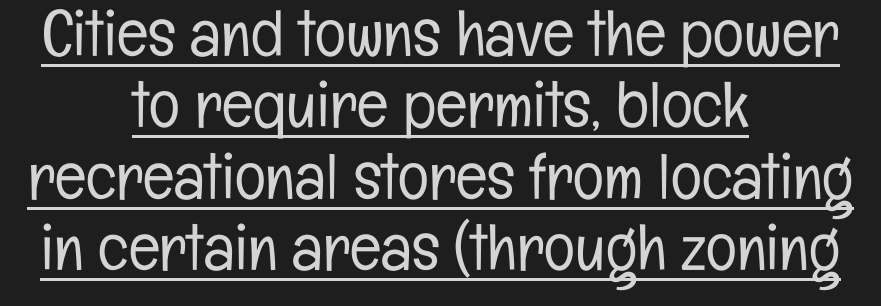
The image shows 65 px light, condensed sans-serif type, upright; set centered, tight line spacing (1.1x), normal letter spacing, underlined; low stroke contrast and a medium x-height.
